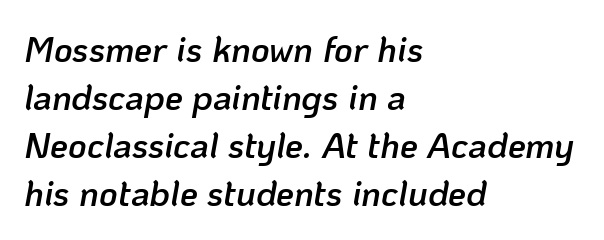
{"italic": "yes", "lean": "right", "slant_degrees": 10, "bold": "semi", "weight": "semibold", "width": "normal", "stroke_contrast": "low", "x_height": "medium", "monospaced": "no", "underline": "no", "align": "left", "line_spacing": "normal", "line_spacing_ratio": 1.33, "letter_spacing": "normal", "letter_spacing_em": 0.0, "glyph_px": 36}
